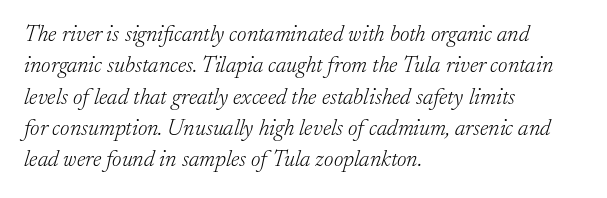
The image shows 23 px text type, italic (leaning right); set left-aligned, normal line spacing (1.36x), normal letter spacing, not underlined.
